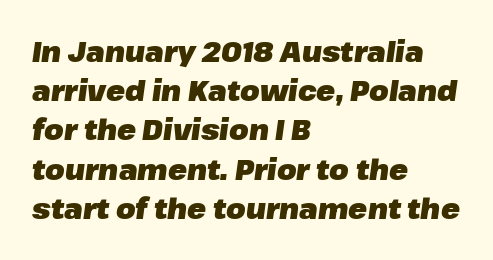
Each row of text sits above clean, open space. Horizontal alignment here is leftward, the default for most running prose. No extra tracking has been applied to these lines. Reading down the column, the eye jumps a familiar distance to each next line.
